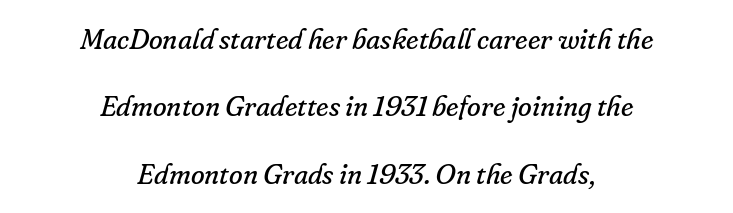
{"serif": "yes", "italic": "yes", "lean": "right", "slant_degrees": 16, "bold": "no", "weight": "regular", "width": "normal", "stroke_contrast": "low", "x_height": "small", "monospaced": "no", "underline": "no", "align": "center", "line_spacing": "loose", "line_spacing_ratio": 2.41, "letter_spacing": "normal", "letter_spacing_em": 0.0, "glyph_px": 28}
